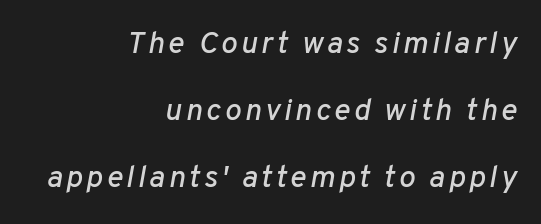
Q: Is the text italic (slanted)? A: Yes, it leans right by about 10 degrees.
Q: Is the text underlined? A: No.
Q: How is the paragraph aligned? A: Right-aligned.
Q: Is the spacing between lines tight, normal or loose? A: Loose.
Q: Width (condensed, normal, or wide)? A: Normal.
Q: Stroke contrast? A: Low.
Q: x-height? A: Medium.
Q: Monospaced? A: No.
